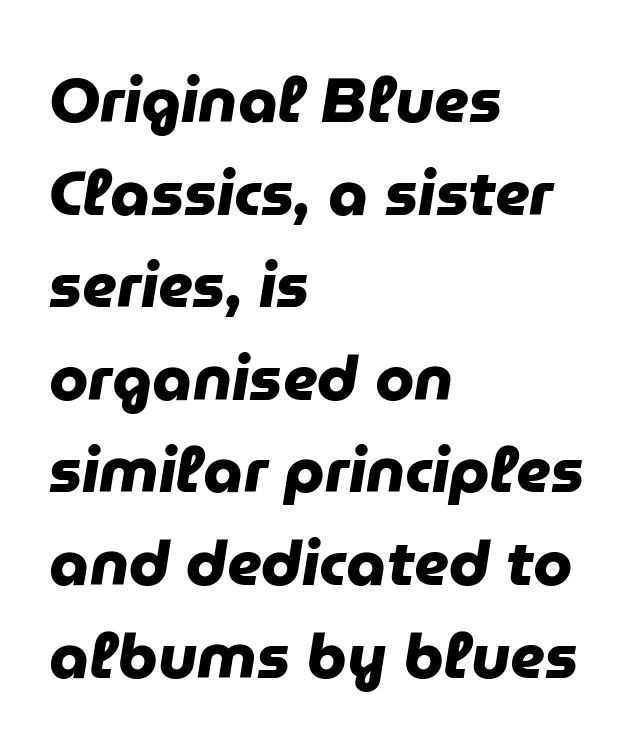
The image shows 63 px heavy sans-serif type; set left-aligned, normal line spacing (1.47x), normal letter spacing, not underlined; low stroke contrast and a medium x-height.
